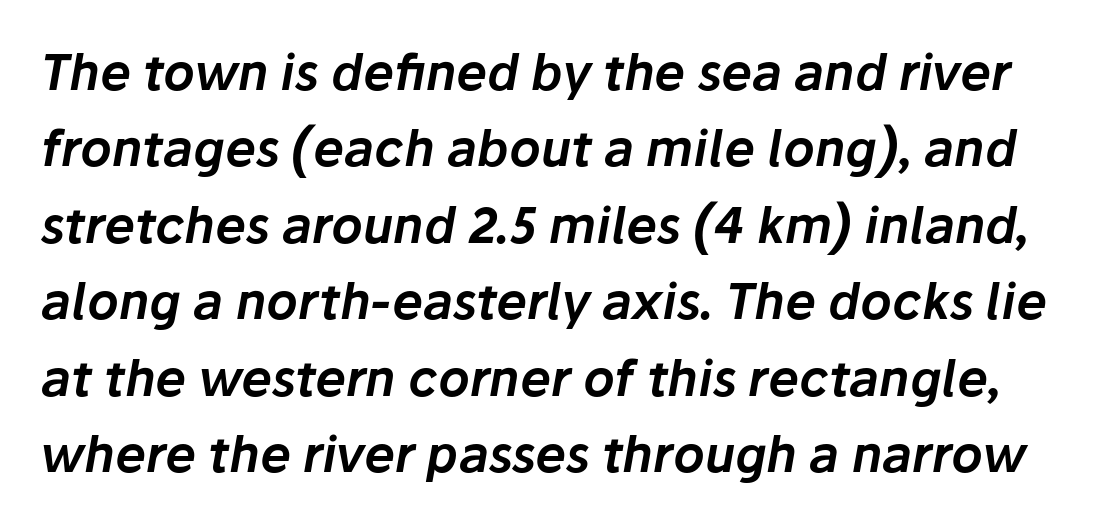
Q: Is the text italic (slanted)? A: Yes, it leans right by about 10 degrees.
Q: Is the text underlined? A: No.
Q: Is the spacing between letters normal or unusually wide? A: Normal.
Q: Is the spacing between lines tight, normal or loose? A: Normal.
Q: Width (condensed, normal, or wide)? A: Normal.
Q: Stroke contrast? A: Low.
Q: x-height? A: Medium.
Q: Monospaced? A: No.
